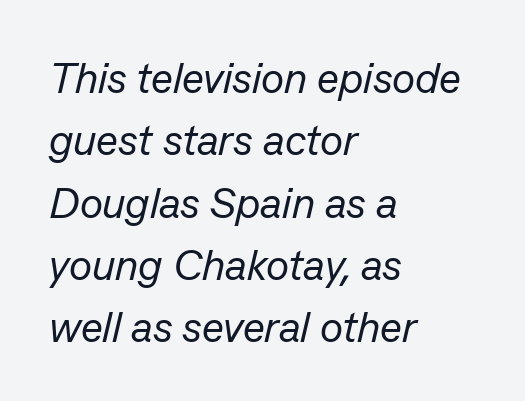
{"italic": "yes", "lean": "right", "slant_degrees": 13, "bold": "no", "weight": "regular", "width": "normal", "stroke_contrast": "low", "x_height": "medium", "monospaced": "no", "underline": "no", "align": "left", "line_spacing": "normal", "line_spacing_ratio": 1.45, "letter_spacing": "normal", "letter_spacing_em": 0.0, "glyph_px": 43}
